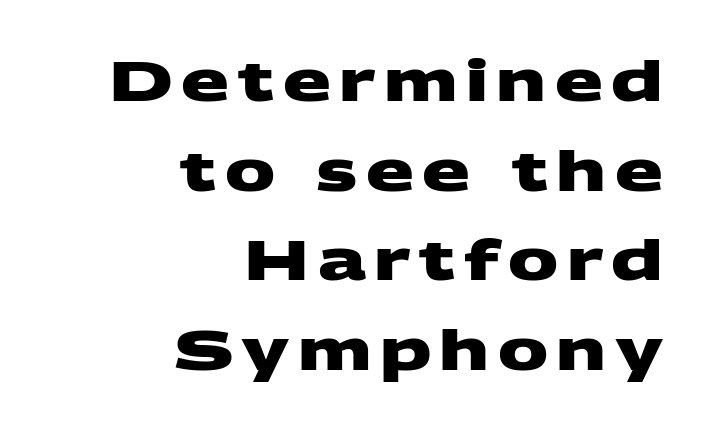
Q: Is the text bold? A: Yes.
Q: Is the typeface a serif or a sans-serif typeface? A: Sans-serif.
Q: Is the text underlined? A: No.
Q: How is the paragraph aligned? A: Right-aligned.
Q: Is the spacing between lines tight, normal or loose? A: Normal.
Q: Width (condensed, normal, or wide)? A: Wide.
Q: Stroke contrast? A: Medium.
Q: x-height? A: Large.
Q: Monospaced? A: No.
